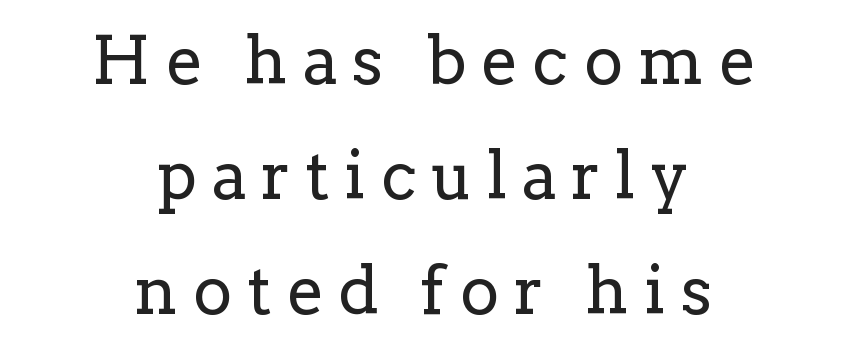
{"serif": "yes", "italic": "no", "bold": "no", "weight": "regular", "width": "normal", "stroke_contrast": "low", "x_height": "medium", "monospaced": "no", "underline": "no", "align": "center", "line_spacing_ratio": 1.74, "letter_spacing": "wide", "letter_spacing_em": 0.23, "glyph_px": 66}
